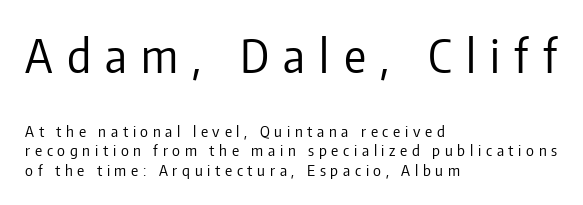
Compared with a centered layout, this one pins lines to the left instead. Glance below the letters and you will spot only blank space. Weight class: somewhere from thin through regular. The first block has been scaled up relative to the second.
